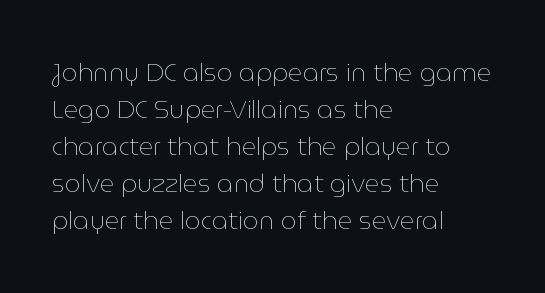
The image shows 25 px text type, upright; set left-aligned, normal line spacing (1.48x), normal letter spacing, not underlined.
